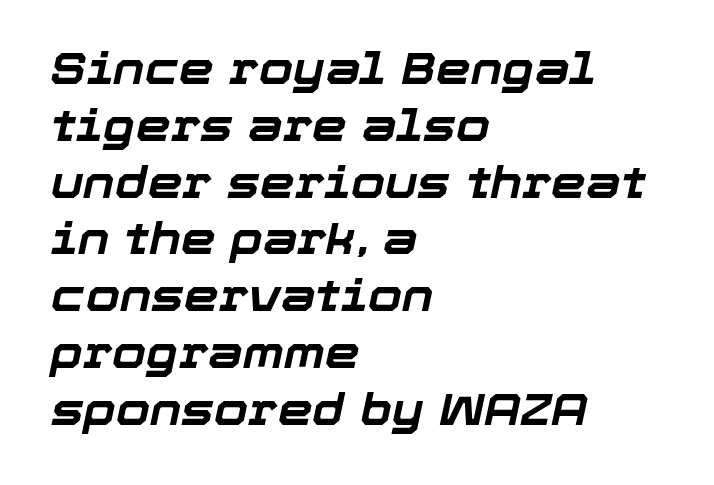
Q: Is the text bold? A: Yes.
Q: Is the text italic (slanted)? A: Yes, it leans right by about 12 degrees.
Q: Is the text underlined? A: No.
Q: How is the paragraph aligned? A: Left-aligned.
Q: Is the spacing between letters normal or unusually wide? A: Normal.
Q: Is the spacing between lines tight, normal or loose? A: Normal.
Q: Width (condensed, normal, or wide)? A: Normal.
Q: Stroke contrast? A: Low.
Q: x-height? A: Medium.
Q: Monospaced? A: No.
